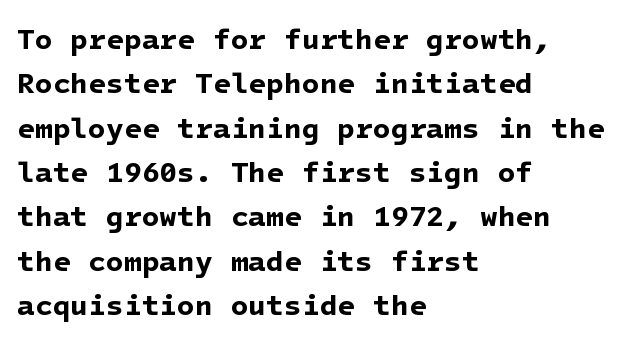
Q: Is the text bold? A: Yes.
Q: Is the typeface a serif or a sans-serif typeface? A: Sans-serif.
Q: Is the text underlined? A: No.
Q: How is the paragraph aligned? A: Left-aligned.
Q: Is the spacing between letters normal or unusually wide? A: Normal.
Q: Is the spacing between lines tight, normal or loose? A: Normal.
Q: Width (condensed, normal, or wide)? A: Normal.
Q: Stroke contrast? A: Low.
Q: x-height? A: Medium.
